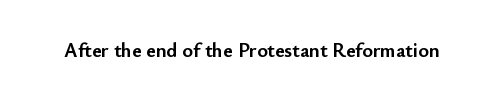
The rendering keeps characters at their native spacing. Underlining? Definitely not there. Nope, not italic — everything's standing straight. Set as a true bold cut, around the 700 mark.
